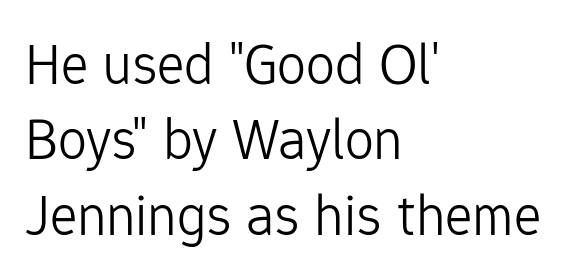
The image shows 58 px light sans-serif type, upright; set left-aligned, normal line spacing (1.3x), normal letter spacing, not underlined; low stroke contrast and a medium x-height.
